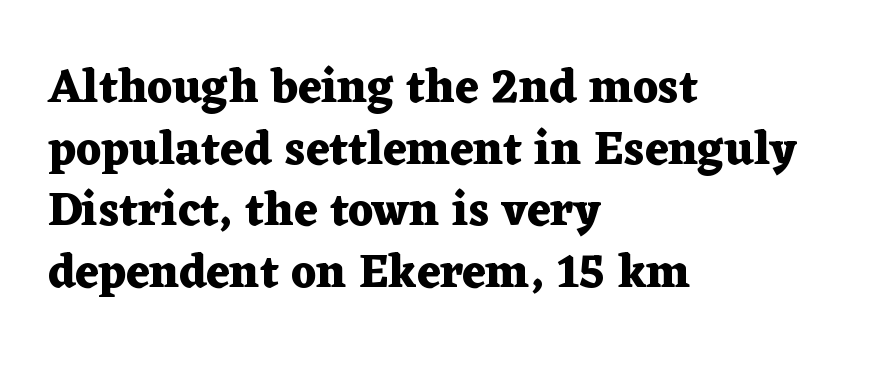
Q: Is the text bold? A: Yes.
Q: Is the text italic (slanted)? A: No, it is upright.
Q: Is the typeface a serif or a sans-serif typeface? A: Serif.
Q: Is the text underlined? A: No.
Q: How is the paragraph aligned? A: Left-aligned.
Q: Is the spacing between letters normal or unusually wide? A: Normal.
Q: Is the spacing between lines tight, normal or loose? A: Normal.
Q: Width (condensed, normal, or wide)? A: Wide.
Q: Stroke contrast? A: Medium.
Q: x-height? A: Medium.
Q: Monospaced? A: No.
